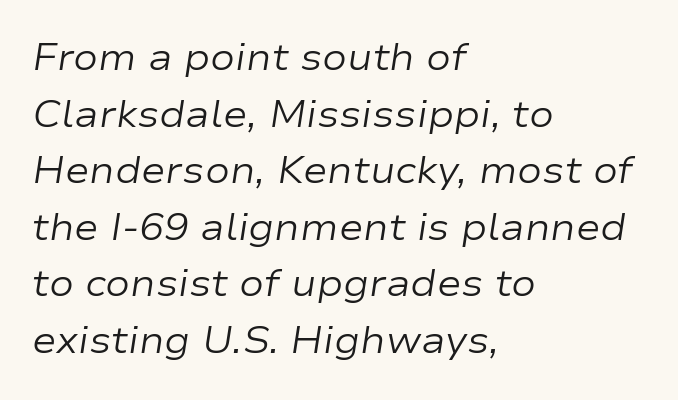
{"italic": "yes", "lean": "right", "slant_degrees": 9, "bold": "no", "weight": "regular", "width": "wide", "stroke_contrast": "low", "x_height": "medium", "monospaced": "no", "underline": "no", "align": "left", "line_spacing": "normal", "line_spacing_ratio": 1.53, "letter_spacing": "normal", "letter_spacing_em": 0.0, "glyph_px": 37}
